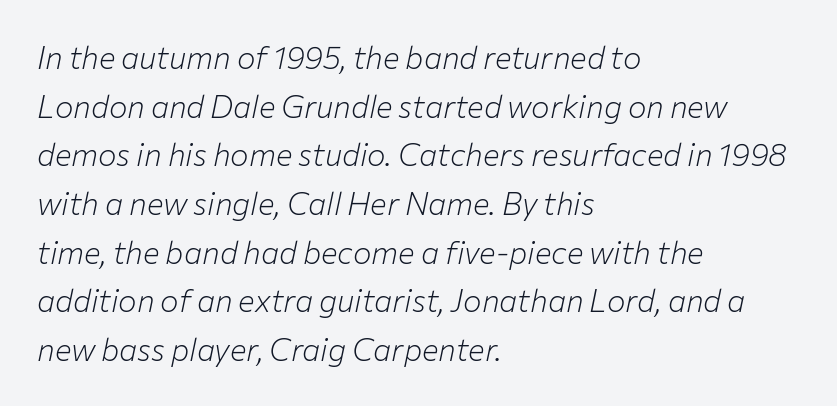
No extra tracking has been applied to these lines. Casual observation: everything's shoved over to the left. The letters advance in unequal steps, a hallmark of proportional type. The words here are not underlined.
